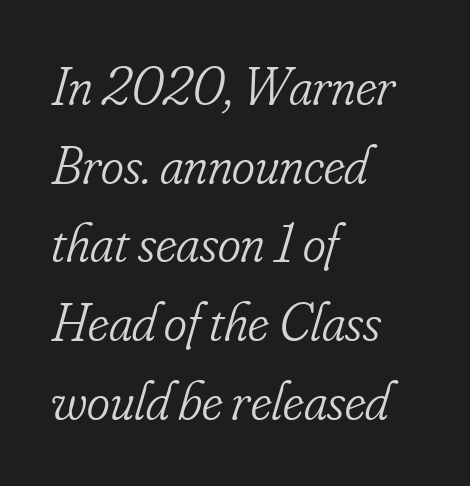
Q: Is the text bold? A: No.
Q: Is the text italic (slanted)? A: Yes, it leans right by about 16 degrees.
Q: Is the typeface a serif or a sans-serif typeface? A: Serif.
Q: Is the text underlined? A: No.
Q: How is the paragraph aligned? A: Left-aligned.
Q: Is the spacing between letters normal or unusually wide? A: Normal.
Q: Is the spacing between lines tight, normal or loose? A: Normal.
Q: Width (condensed, normal, or wide)? A: Condensed.
Q: Stroke contrast? A: Low.
Q: x-height? A: Small.
Q: Monospaced? A: No.
